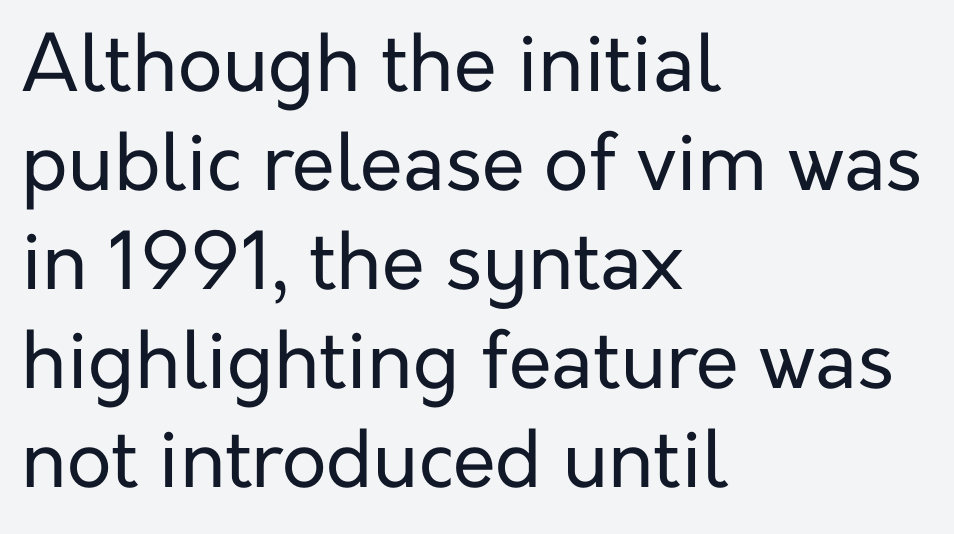
Q: Is the text bold? A: No.
Q: Is the text italic (slanted)? A: No, it is upright.
Q: Is the typeface a serif or a sans-serif typeface? A: Sans-serif.
Q: Is the text underlined? A: No.
Q: How is the paragraph aligned? A: Left-aligned.
Q: Is the spacing between letters normal or unusually wide? A: Normal.
Q: Is the spacing between lines tight, normal or loose? A: Normal.
Q: Width (condensed, normal, or wide)? A: Normal.
Q: Stroke contrast? A: Low.
Q: x-height? A: Medium.
Q: Monospaced? A: No.
